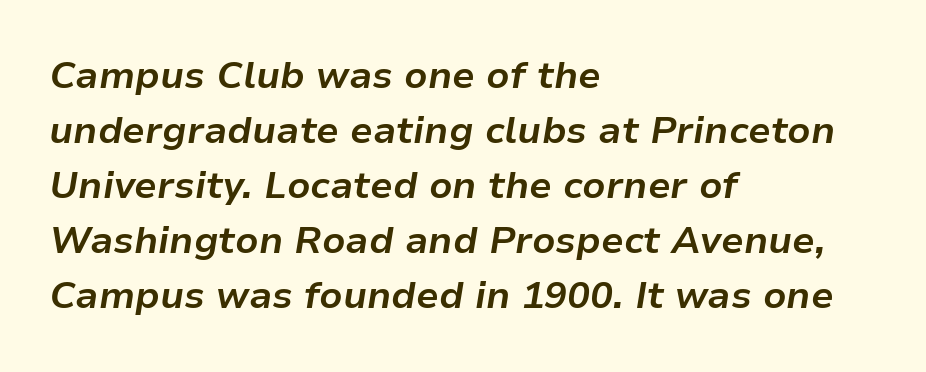
{"italic": "yes", "lean": "right", "slant_degrees": 9, "bold": "yes", "weight": "bold", "width": "normal", "stroke_contrast": "low", "x_height": "medium", "monospaced": "no", "underline": "no", "align": "left", "line_spacing": "normal", "line_spacing_ratio": 1.45, "letter_spacing": "normal", "letter_spacing_em": 0.0, "glyph_px": 38}
